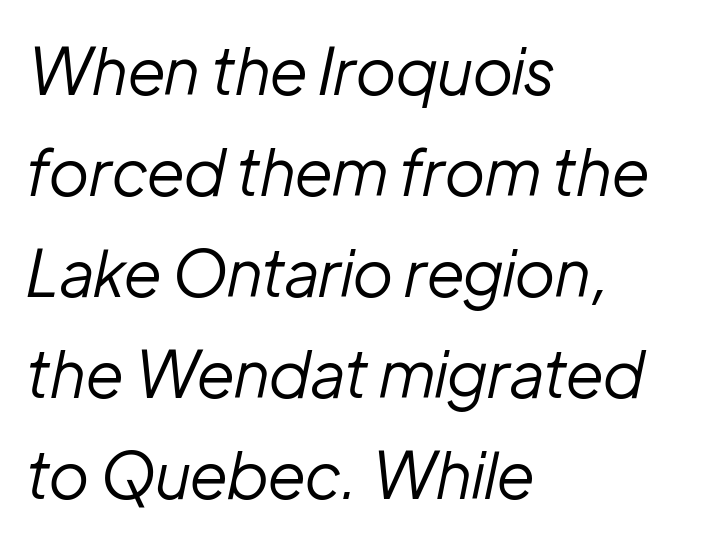
{"italic": "yes", "lean": "right", "slant_degrees": 12, "bold": "no", "weight": "regular", "width": "normal", "stroke_contrast": "low", "x_height": "medium", "monospaced": "no", "underline": "no", "align": "left", "line_spacing": "normal", "line_spacing_ratio": 1.58, "letter_spacing": "normal", "letter_spacing_em": 0.0, "glyph_px": 64}
